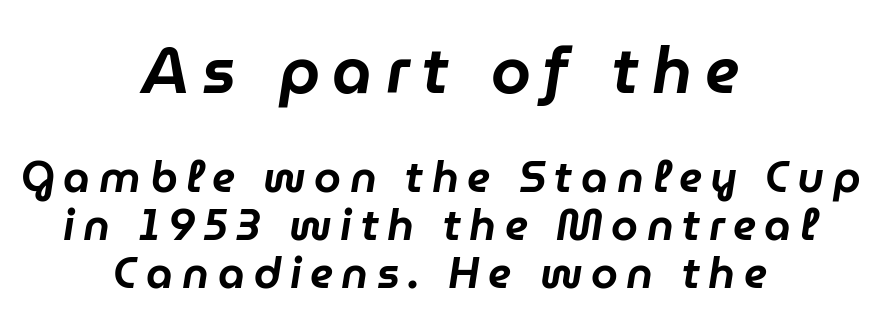
Q: Is the text italic (slanted)? A: Yes, it leans right by about 9 degrees.
Q: Is the text underlined? A: No.
Q: How is the paragraph aligned? A: Centered.
Q: Is the spacing between letters normal or unusually wide? A: Unusually wide.
Q: Is the spacing between lines tight, normal or loose? A: Tight.
Q: Which block of text is set in a larger size, the first (top) or the second (bottom)? A: The first (top) one.
Q: Width (condensed, normal, or wide)? A: Normal.
Q: Stroke contrast? A: Low.
Q: x-height? A: Medium.
Q: Monospaced? A: No.
